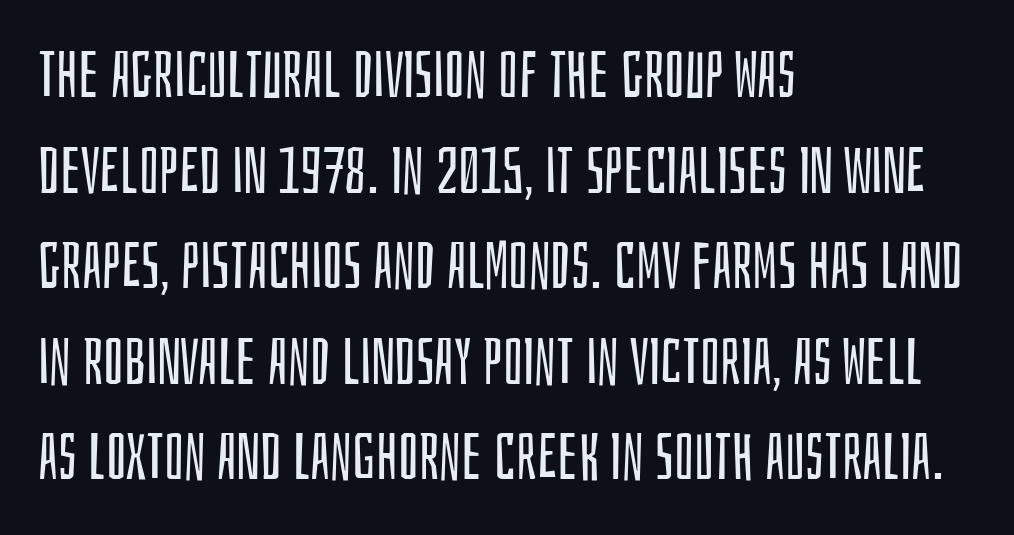
Interline gaps are of average width in this sample. The letters advance in unequal steps, a hallmark of proportional type. A roman cut, with each character standing at attention. Counters stay open thanks to moderate or lighter strokes. Underline: absent. The lines in this sample share a left origin and differ only in where they stop.
